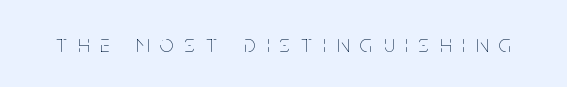
Q: Is the text bold? A: No.
Q: Is the text italic (slanted)? A: No, it is upright.
Q: Is the text underlined? A: No.
Q: Is the spacing between letters normal or unusually wide? A: Unusually wide.
